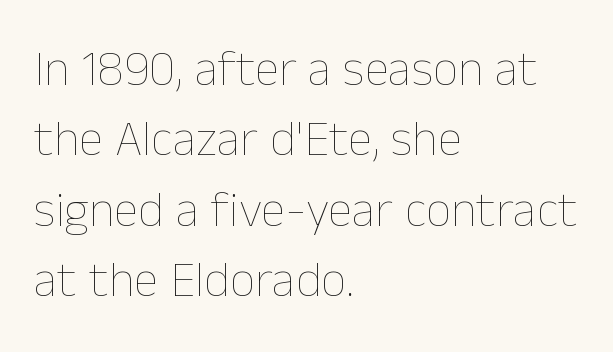
The image shows 50 px thin type, upright; set left-aligned, normal line spacing (1.41x), normal letter spacing, not underlined; low stroke contrast and a medium x-height.
